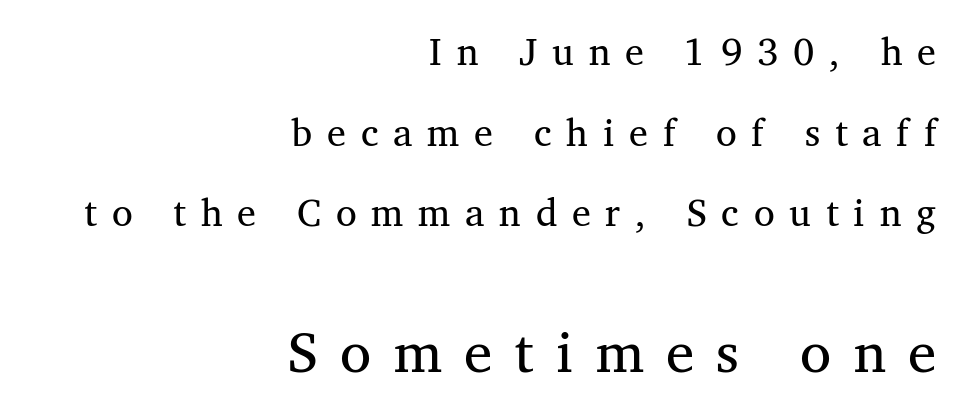
The letters look calm and open, with moderate or lighter stems. Reading down the column, the eye jumps a long way to each next line. The rendering inserts visible extra space after every character. This sample has the flowing, uneven cadence of proportional lettering. The later block is typeset at a bigger size than the earlier block.
